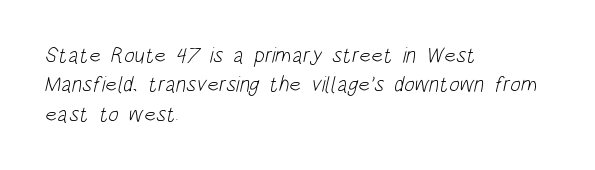
{"bold": "no", "underline": "no", "align": "left", "line_spacing": "normal", "line_spacing_ratio": 1.33, "letter_spacing": "normal", "letter_spacing_em": 0.0, "glyph_px": 22}
